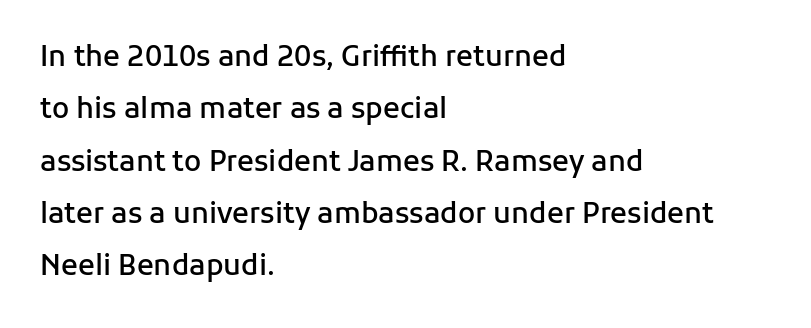
The image shows 28 px semibold sans-serif type, upright; set left-aligned, line spacing 1.87x, normal letter spacing, not underlined; low stroke contrast and a medium x-height.
